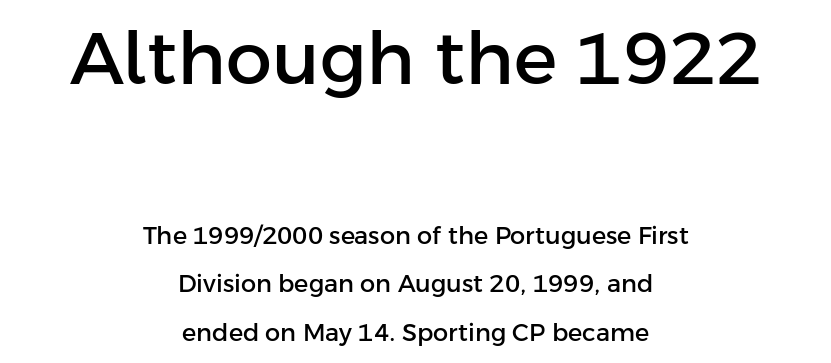
Successive baselines arrive slowly, with a big drop between each. Look at the glyph heights: the upper group is clearly the bigger setting. Looks like regular typesetting: each glyph gets only the width it needs. You can tell it's not italic because the verticals are truly vertical. The font family rendered here belongs to the sans-serif group. Every row of glyphs is offset so its center matches the block's center.
